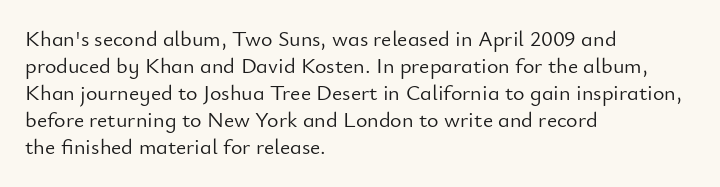
Q: Is the text bold? A: No.
Q: Is the text italic (slanted)? A: No, it is upright.
Q: Is the text underlined? A: No.
Q: How is the paragraph aligned? A: Left-aligned.
Q: Is the spacing between letters normal or unusually wide? A: Normal.
